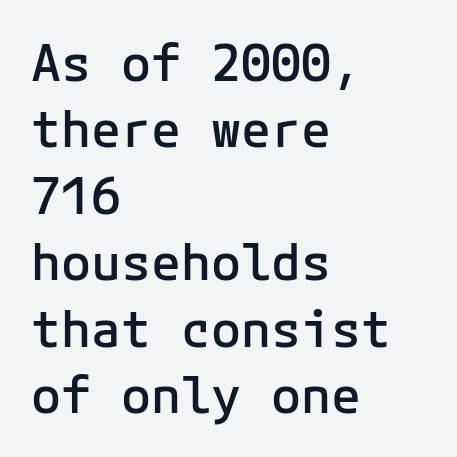
The image shows 50 px semibold sans-serif type, upright, monospaced; set left-aligned, normal line spacing (1.33x), normal letter spacing, not underlined; low stroke contrast and a medium x-height.
